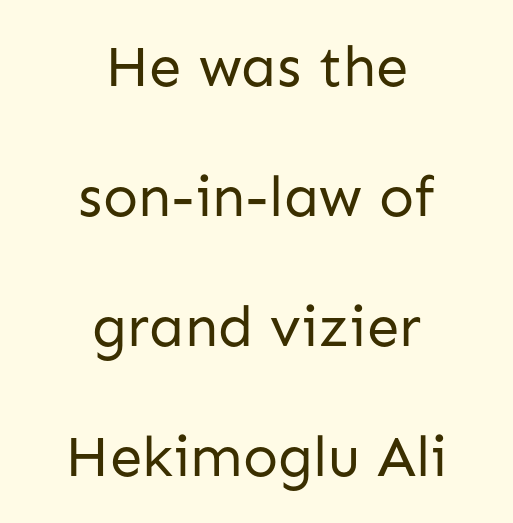
The image shows 58 px regular-weight sans-serif type, upright; set centered, loose line spacing (2.24x), normal letter spacing, not underlined; low stroke contrast and a medium x-height.
